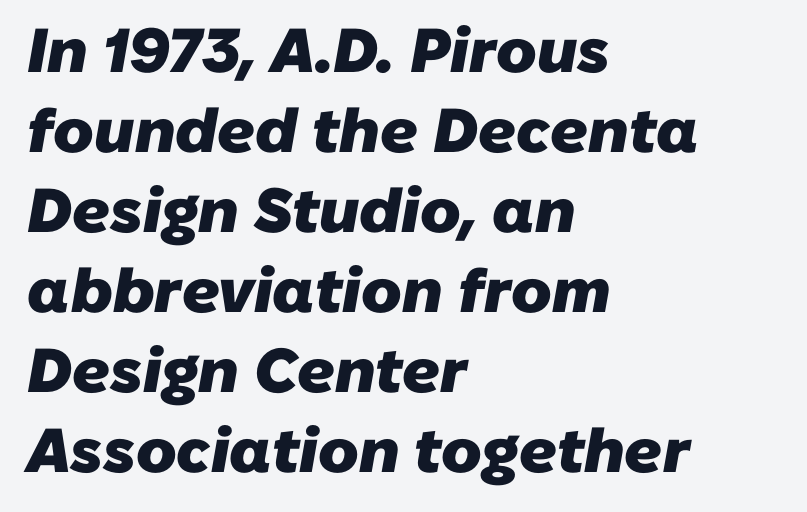
In terms of weight, the rendering is a true, heavy bold. There is no visible air inserted between adjacent glyphs. A typesetter would call this proportional, since set widths differ per character. Letterform terminals end flat and unadorned throughout the passage. One-word summary of the alignment: left.
